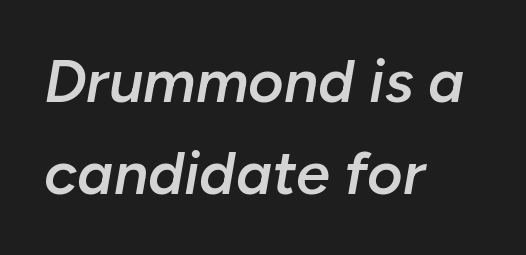
Weight check: semibold — heavier than regular, not quite bold. Note the varied advance widths — an 'i' is clearly narrower than an 'm'. Here the glyphs are tracked normally, forming tight word shapes. The lettering tilts uniformly, giving the passage an italic look. This sample is left-justified, so line endings fall wherever the words run out. Has an underline been added? It has not.
